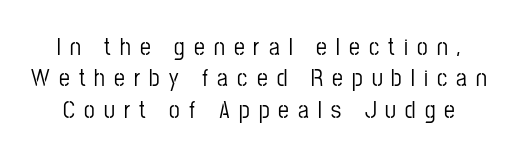
{"italic": "no", "underline": "no", "line_spacing": "normal", "line_spacing_ratio": 1.31, "letter_spacing": "wide", "letter_spacing_em": 0.38, "glyph_px": 24}
